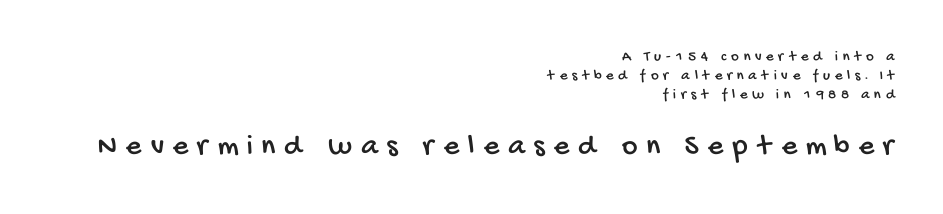
Q: Is the typeface a serif or a sans-serif typeface? A: Sans-serif.
Q: Is the text underlined? A: No.
Q: How is the paragraph aligned? A: Right-aligned.
Q: Is the spacing between letters normal or unusually wide? A: Unusually wide.
Q: Is the spacing between lines tight, normal or loose? A: Normal.
Q: Which block of text is set in a larger size, the first (top) or the second (bottom)? A: The second (bottom) one.
Q: Width (condensed, normal, or wide)? A: Condensed.
Q: Stroke contrast? A: Low.
Q: x-height? A: Large.
Q: Monospaced? A: No.
